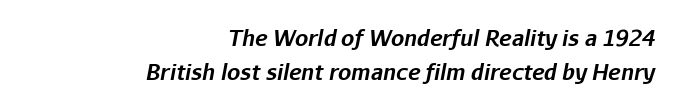
{"italic": "yes", "lean": "right", "slant_degrees": 11, "bold": "yes", "underline": "no", "align": "right", "line_spacing": "normal", "line_spacing_ratio": 1.61, "letter_spacing": "normal", "letter_spacing_em": 0.0, "glyph_px": 21}
